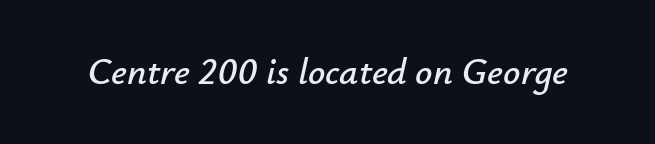
{"italic": "yes", "lean": "right", "slant_degrees": 12, "width": "normal", "stroke_contrast": "low", "x_height": "small", "monospaced": "no", "underline": "no", "letter_spacing": "normal", "letter_spacing_em": 0.0, "glyph_px": 38}
